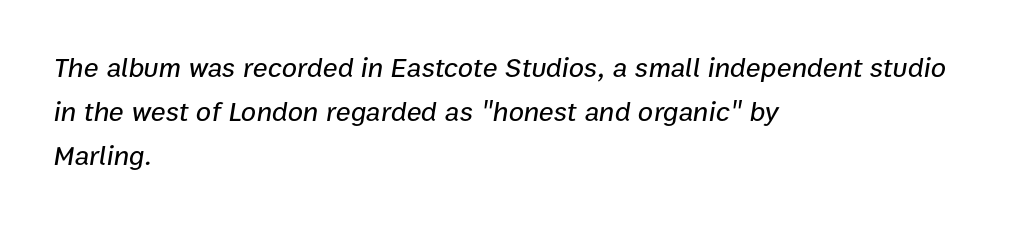
Reading down the block, your eye returns to a fixed left position each line. These lines are rendered in a variable-pitch font. Does the leading feel generous? No, just average. Decoration check: the copy has no underline. The passage shown has conventional tracking throughout. Characters are canted at an angle relative to the baseline's perpendicular.
